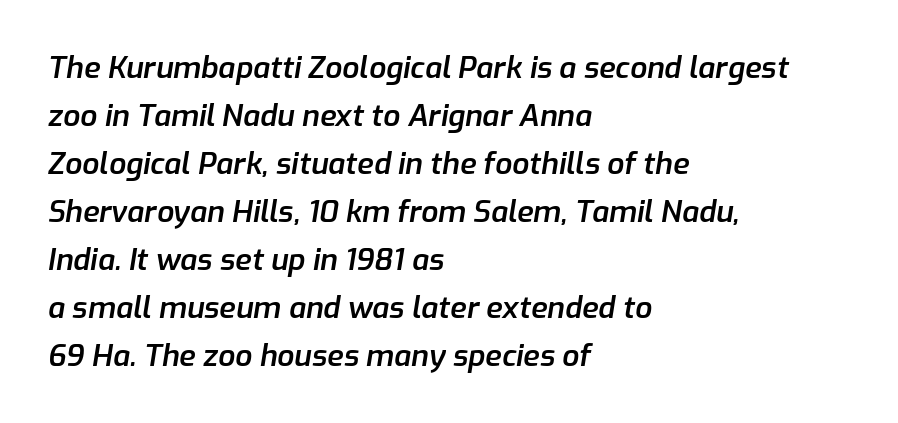
{"italic": "yes", "lean": "right", "slant_degrees": 9, "bold": "semi", "weight": "semibold", "width": "normal", "stroke_contrast": "low", "x_height": "medium", "monospaced": "no", "underline": "no", "align": "left", "line_spacing": "normal", "line_spacing_ratio": 1.6, "letter_spacing": "normal", "letter_spacing_em": 0.0, "glyph_px": 30}
